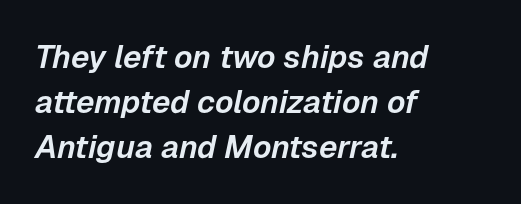
This sample keeps an unexceptional amount of space between lines. The glyphs look as if they've been sheared to an angle. Leftover space on each line is placed entirely after the last word. The area under the type is left untouched.
